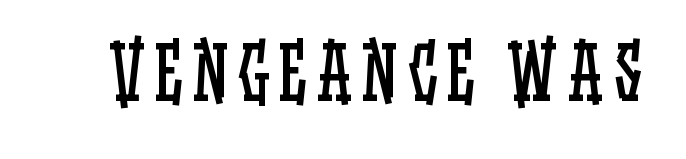
The image shows 72 px regular-weight, condensed type, upright; set not underlined; low stroke contrast and a large x-height.
